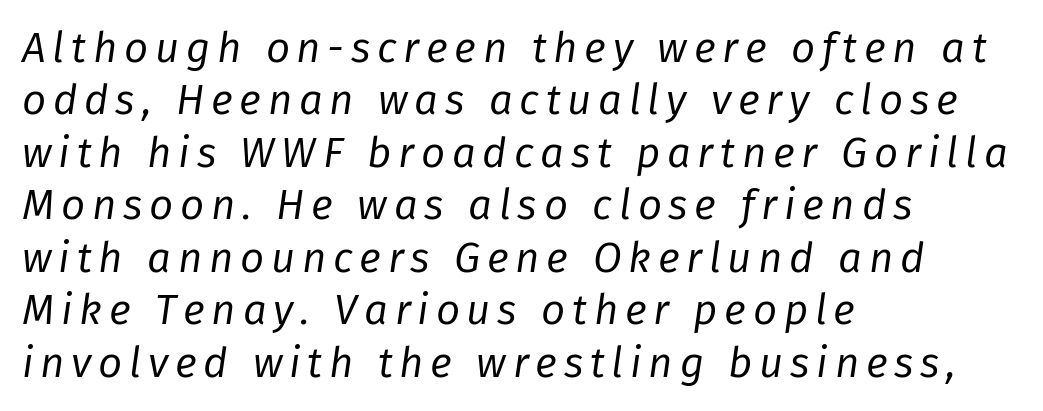
{"italic": "yes", "lean": "right", "slant_degrees": 8, "bold": "no", "weight": "regular", "width": "normal", "stroke_contrast": "low", "x_height": "medium", "monospaced": "no", "underline": "no", "align": "left", "line_spacing": "normal", "line_spacing_ratio": 1.25, "glyph_px": 42}
